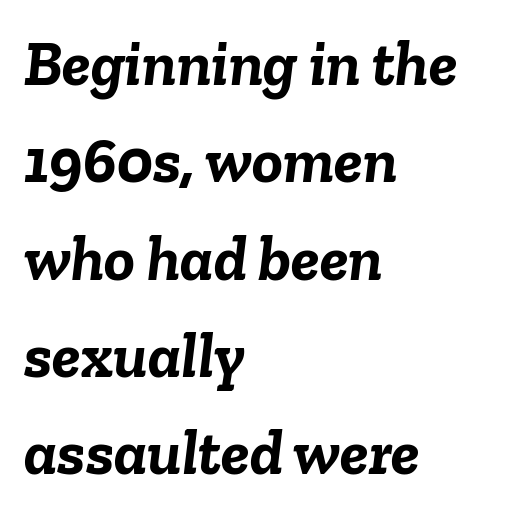
Q: Is the text bold? A: Yes.
Q: Is the text italic (slanted)? A: Yes, it leans right by about 6 degrees.
Q: Is the text underlined? A: No.
Q: How is the paragraph aligned? A: Left-aligned.
Q: Is the spacing between letters normal or unusually wide? A: Normal.
Q: Is the spacing between lines tight, normal or loose? A: Normal.
Q: Width (condensed, normal, or wide)? A: Normal.
Q: Stroke contrast? A: Low.
Q: x-height? A: Medium.
Q: Monospaced? A: No.
